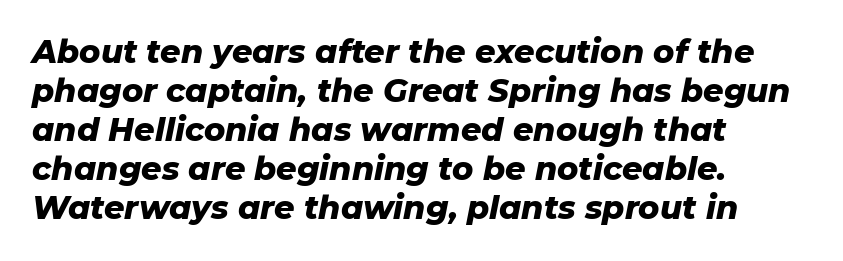
Strong, thick strokes mark this as bold type. How are the letters spaced? Ordinarily, with no added tracking. The string is rendered with underlining switched off. The lines are quadded left. Varying glyph widths throughout — classic text-font behaviour. The text carries the slant typical of an italic or oblique font.
